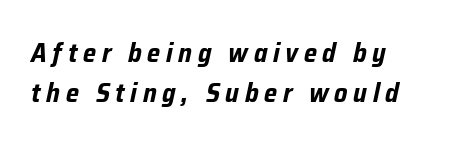
Bare-footed words on every line. Strokes here are thick enough to call this a true bold. Baseline-to-baseline distance is the conventional proportion of letter height. Emphasis-style slanted type is in use. There is plenty of visible air inserted between adjacent glyphs.
